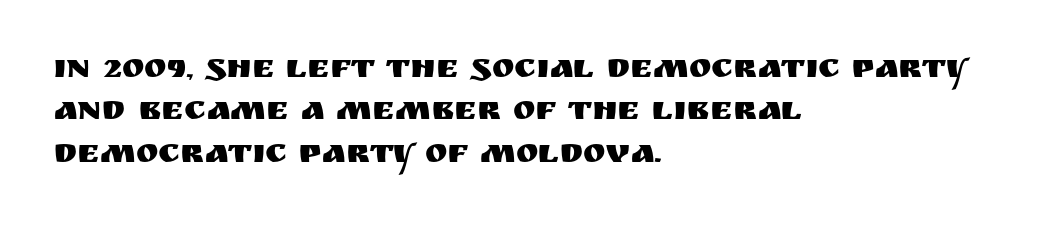
The image shows 34 px sans-serif type, upright; set left-aligned, normal line spacing (1.25x), normal letter spacing, not underlined; medium stroke contrast and a large x-height.
